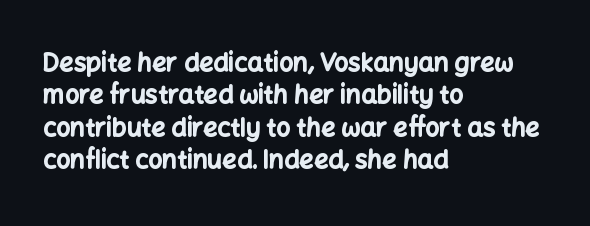
A typesetter would mark this as roman, not italic. The strokes are fattened all the way to bold. Beneath every word, the page is bare. The letters sit at their default tracking, neither squeezed nor spread. Notice how the passage keeps a crisp vertical edge on the left only. The lines sit at an ordinary, default distance from one another.
